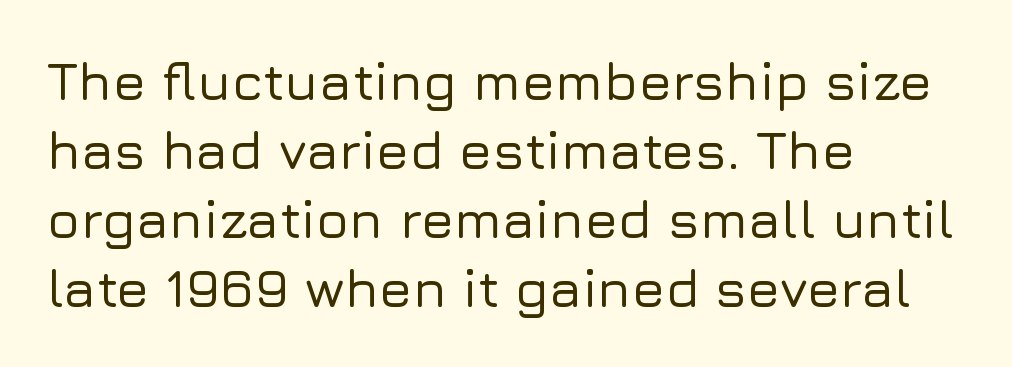
One-word summary of the alignment: left. Do the characters align in a grid? No, the font is proportional. Honestly, the row spacing looks completely unremarkable. This rendering employs a face without finishing strokes, i.e., a sans-serif. Check the space under the baseline: it is left empty. The specimen reads as upright at a glance.
